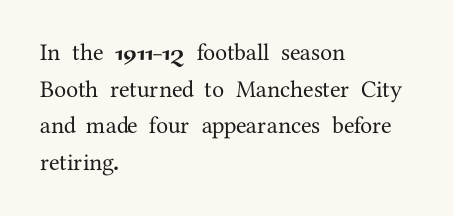
The image shows 24 px text type, upright; set left-aligned, normal line spacing (1.53x), normal letter spacing, not underlined.
